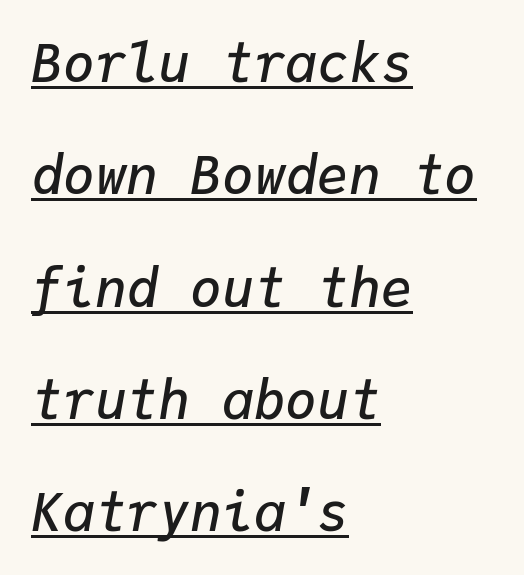
Q: Is the text bold? A: Semi-bold.
Q: Is the text italic (slanted)? A: Yes, it leans right by about 9 degrees.
Q: Is the text underlined? A: Yes.
Q: How is the paragraph aligned? A: Left-aligned.
Q: Is the spacing between letters normal or unusually wide? A: Normal.
Q: Is the spacing between lines tight, normal or loose? A: Loose.
Q: Width (condensed, normal, or wide)? A: Normal.
Q: Stroke contrast? A: Low.
Q: x-height? A: Medium.
Q: Monospaced? A: Yes.
